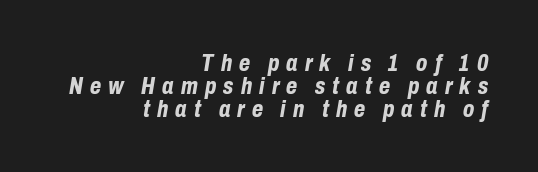
The tracking reads as deliberately expanded to a designer's eye. When letters slant like this, we call the style italic. Line endings align vertically; line beginnings do not. Each glyph is drawn with heavy, bold strokes. Underlining? Definitely not there.
